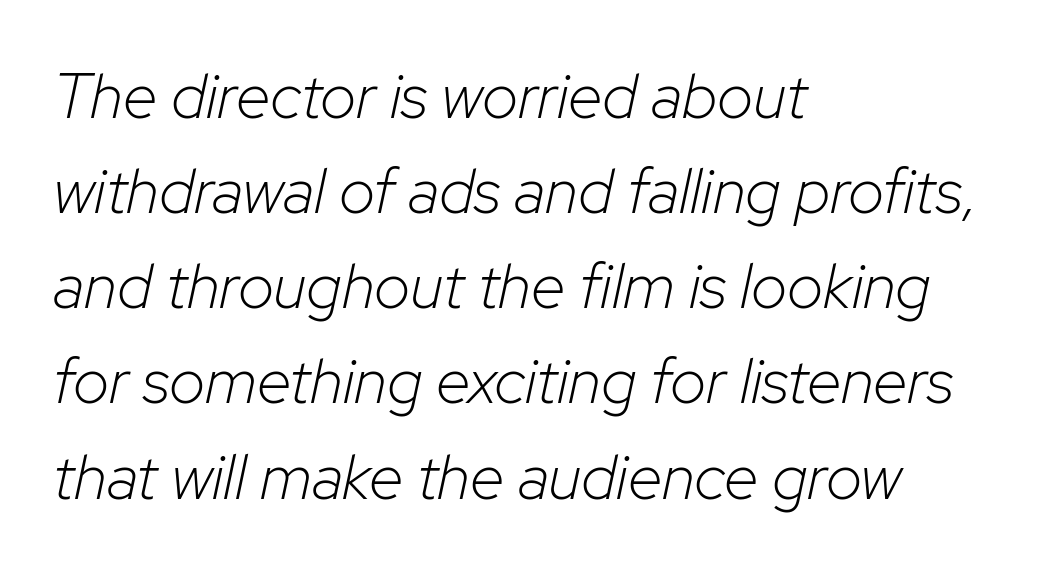
The image shows 63 px light type, italic (leaning right); set left-aligned, normal line spacing (1.51x), normal letter spacing, not underlined; low stroke contrast and a medium x-height.
